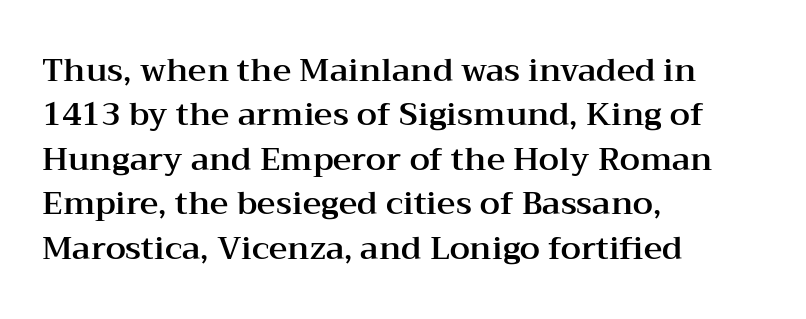
This block has exactly the height ordinary leading produces. Decoration check: the copy has no underline. When letters stand straight like this, we call the style roman or upright. These lines are rendered in a variable-pitch font.
